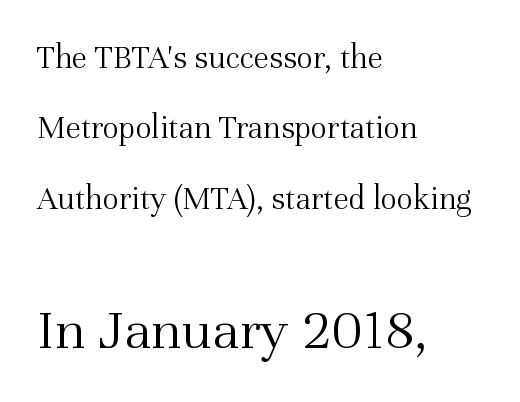
Notice how the stems are strictly vertical — no italics here. You can tell from the footed stems that serif type was used. The face used here appears at its bigger size in the lower chunk. These lines stand farther apart than default settings would place them. Varying glyph widths throughout — classic text-font behaviour.
